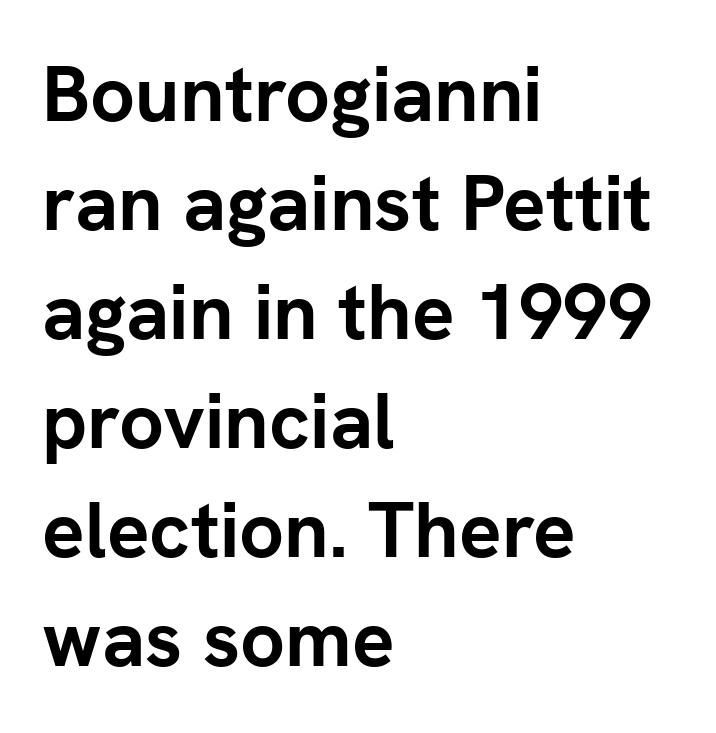
{"serif": "no", "italic": "no", "bold": "yes", "weight": "semibold", "width": "normal", "stroke_contrast": "low", "x_height": "medium", "monospaced": "no", "underline": "no", "align": "left", "line_spacing": "normal", "line_spacing_ratio": 1.38, "letter_spacing": "normal", "letter_spacing_em": 0.0, "glyph_px": 79}
